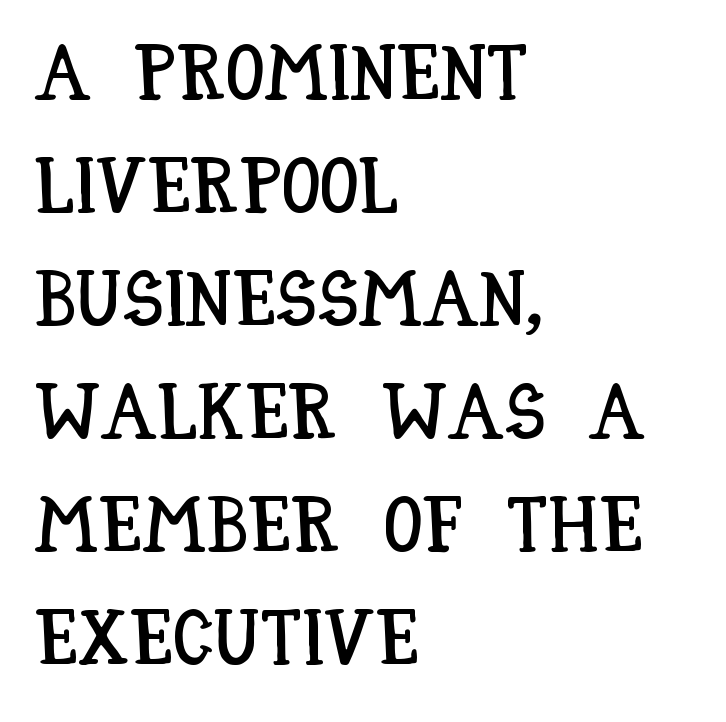
{"italic": "no", "width": "condensed", "stroke_contrast": "low", "x_height": "large", "monospaced": "no", "underline": "no", "align": "left", "line_spacing": "normal", "line_spacing_ratio": 1.45, "letter_spacing": "normal", "letter_spacing_em": 0.0, "glyph_px": 78}
